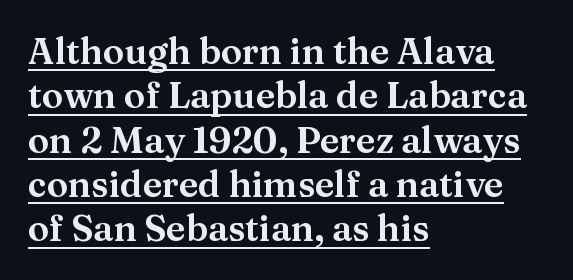
The image shows 36 px serif type, upright; set left-aligned, line spacing 1.23x, normal letter spacing, underlined; medium stroke contrast and a medium x-height.
